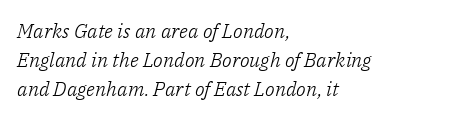
{"italic": "yes", "lean": "right", "slant_degrees": 14, "bold": "no", "underline": "no", "align": "left", "line_spacing": "normal", "line_spacing_ratio": 1.46, "letter_spacing": "normal", "letter_spacing_em": 0.0, "glyph_px": 20}
